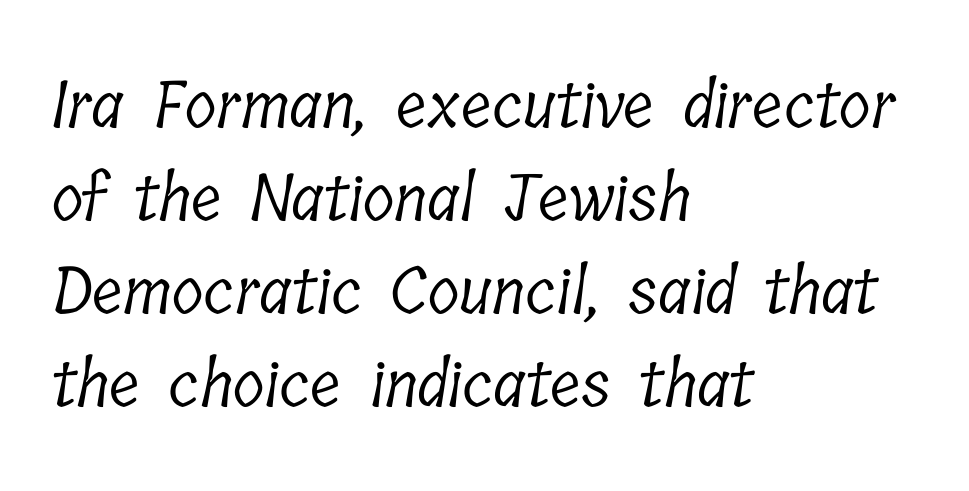
Q: Is the text bold? A: No.
Q: Is the typeface a serif or a sans-serif typeface? A: Serif.
Q: Is the text underlined? A: No.
Q: How is the paragraph aligned? A: Left-aligned.
Q: Is the spacing between letters normal or unusually wide? A: Normal.
Q: Is the spacing between lines tight, normal or loose? A: Normal.
Q: Width (condensed, normal, or wide)? A: Condensed.
Q: Stroke contrast? A: Low.
Q: x-height? A: Medium.
Q: Monospaced? A: No.
